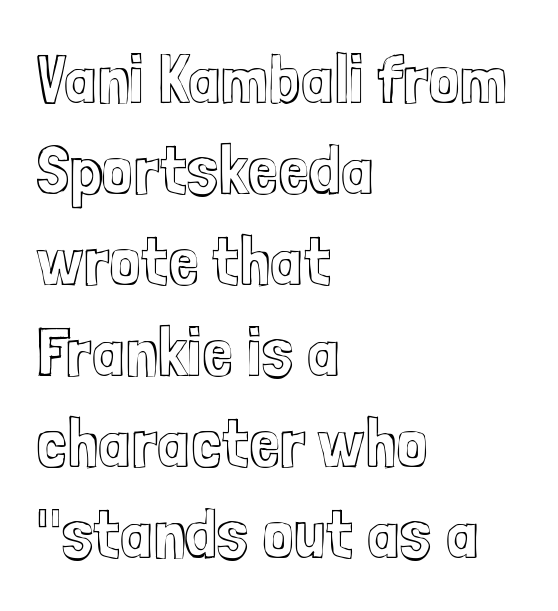
{"italic": "no", "width": "condensed", "x_height": "medium", "monospaced": "no", "underline": "no", "align": "left", "line_spacing": "normal", "line_spacing_ratio": 1.3, "letter_spacing": "normal", "letter_spacing_em": 0.0, "glyph_px": 70}
